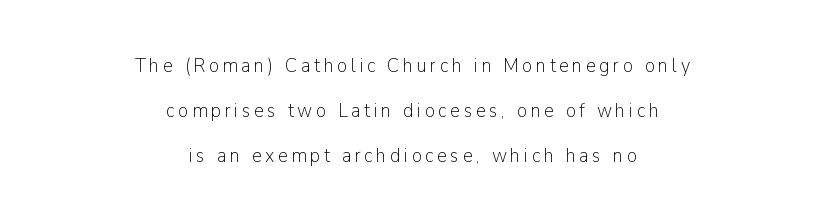
The font's upright variant was chosen for this text. A student would call this center alignment; a typographer would say set centered. Honestly, the rows look like they've been pulled way apart. The strokes carry an ordinary text weight at most. A clean baseline with only descenders dipping below it.
